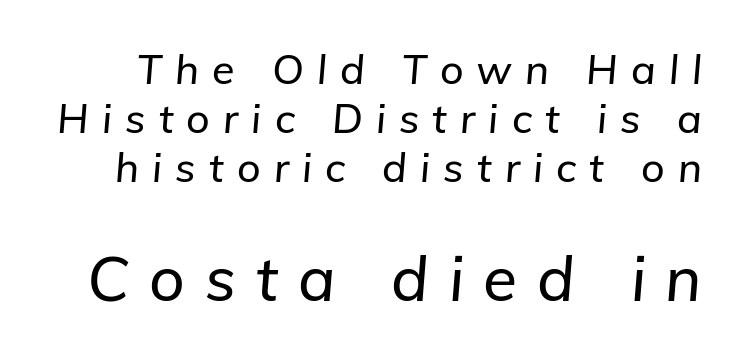
{"italic": "yes", "lean": "right", "slant_degrees": 5, "width": "normal", "stroke_contrast": "low", "x_height": "medium", "monospaced": "no", "underline": "no", "line_spacing_ratio": 1.19, "letter_spacing": "wide", "letter_spacing_em": 0.32, "larger_block": "second", "size_ratio": 1.51, "glyph_px": 62}
